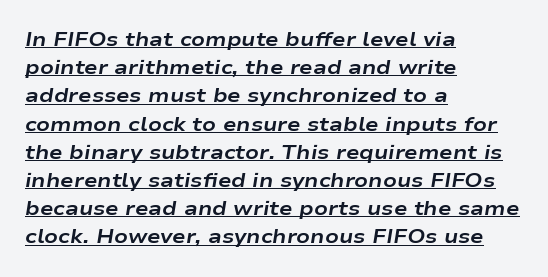
{"italic": "yes", "lean": "right", "slant_degrees": 9, "bold": "yes", "underline": "yes", "align": "left", "line_spacing": "normal", "line_spacing_ratio": 1.41, "letter_spacing": "normal", "letter_spacing_em": 0.0, "glyph_px": 20}
